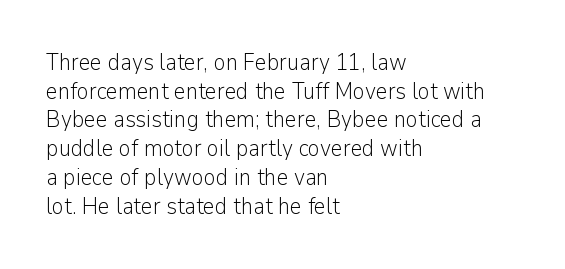
{"italic": "no", "bold": "no", "underline": "no", "align": "left", "line_spacing": "normal", "line_spacing_ratio": 1.25, "letter_spacing": "normal", "letter_spacing_em": 0.0, "glyph_px": 23}
